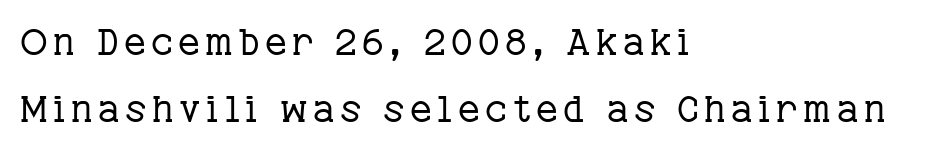
The image shows 37 px regular-weight serif type, upright; set left-aligned, line spacing 1.8x, not underlined; low stroke contrast and a medium x-height.
